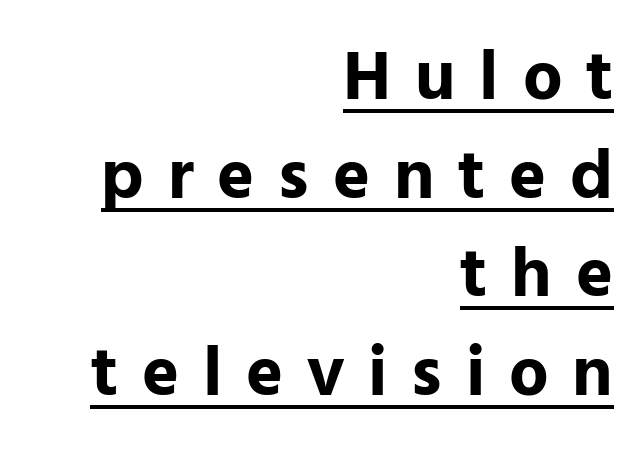
Q: Is the text bold? A: Yes.
Q: Is the text italic (slanted)? A: No, it is upright.
Q: Is the typeface a serif or a sans-serif typeface? A: Sans-serif.
Q: Is the text underlined? A: Yes.
Q: How is the paragraph aligned? A: Right-aligned.
Q: Is the spacing between letters normal or unusually wide? A: Unusually wide.
Q: Is the spacing between lines tight, normal or loose? A: Normal.
Q: Width (condensed, normal, or wide)? A: Normal.
Q: Stroke contrast? A: Low.
Q: x-height? A: Medium.
Q: Monospaced? A: No.
